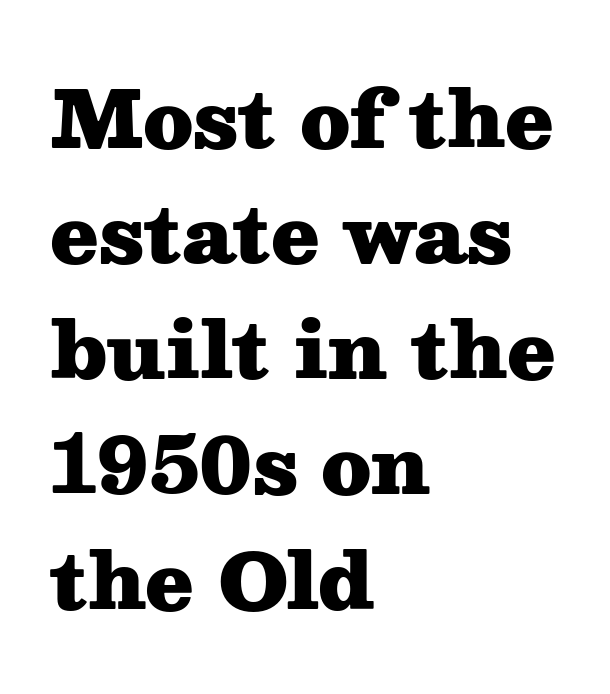
The image shows 78 px heavy, wide serif type, upright; set left-aligned, normal line spacing (1.48x), normal letter spacing, not underlined; medium stroke contrast and a medium x-height.
